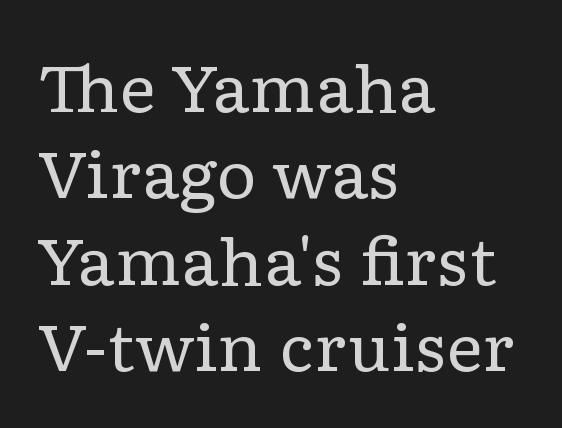
Designer's note — italics off, roman on. The block of text has a typical density, with ordinary space between rows. Tracking value appears to be zero — textbook default spacing. The zone under the glyphs is completely vacant. No heavy texture on the line: the type isn't bold. You can tell from the footed stems that serif type was used.
